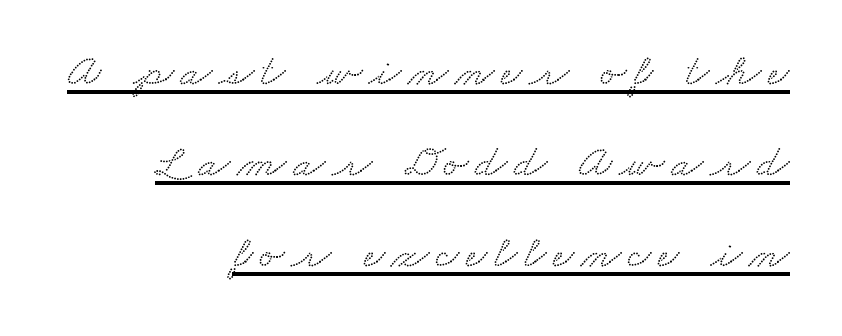
Q: Is the typeface a serif or a sans-serif typeface? A: Serif.
Q: Is the text underlined? A: Yes.
Q: How is the paragraph aligned? A: Right-aligned.
Q: Is the spacing between lines tight, normal or loose? A: Loose.
Q: Width (condensed, normal, or wide)? A: Wide.
Q: Stroke contrast? A: Low.
Q: x-height? A: Small.
Q: Monospaced? A: No.
